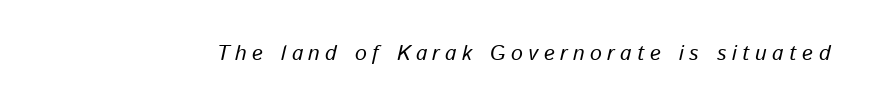
What stands out about the letter spacing? Its width — letters are far apart. Emphasis-style slanted type is in use. Descender tails drop into unmarked territory.
